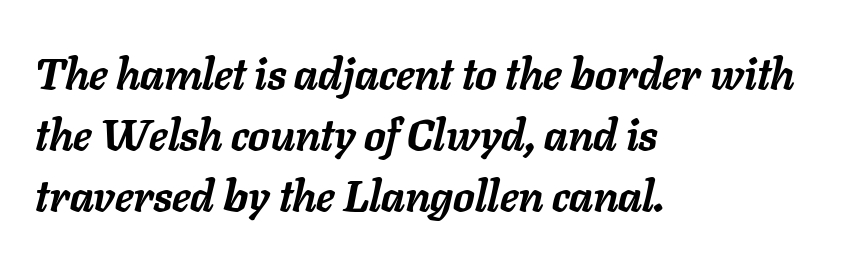
{"italic": "yes", "lean": "right", "slant_degrees": 11, "bold": "yes", "weight": "semibold", "width": "normal", "stroke_contrast": "low", "x_height": "medium", "monospaced": "no", "underline": "no", "align": "left", "line_spacing": "normal", "line_spacing_ratio": 1.42, "letter_spacing": "normal", "letter_spacing_em": 0.0, "glyph_px": 43}
